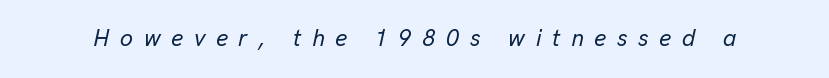
A typesetter would mark this as italic. Descenders are the only things crossing below the line. The letters are spread apart with noticeably loose tracking.
